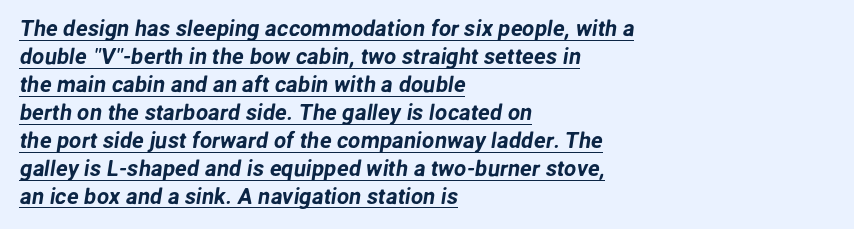
Baseline-to-baseline distance is the conventional proportion of letter height. The rendering uses the underline text-decoration. The face used here is rendered with its standard letterfit. Short and long lines alike share a common starting point at left.
